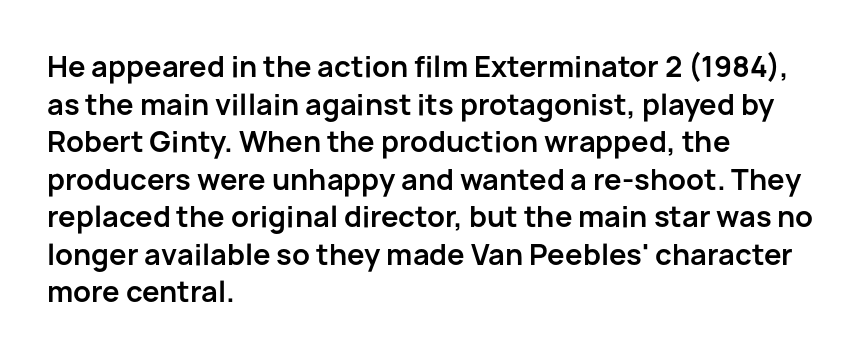
The image shows 28 px bold sans-serif type, upright; set left-aligned, normal line spacing (1.34x), normal letter spacing, not underlined; low stroke contrast and a medium x-height.
